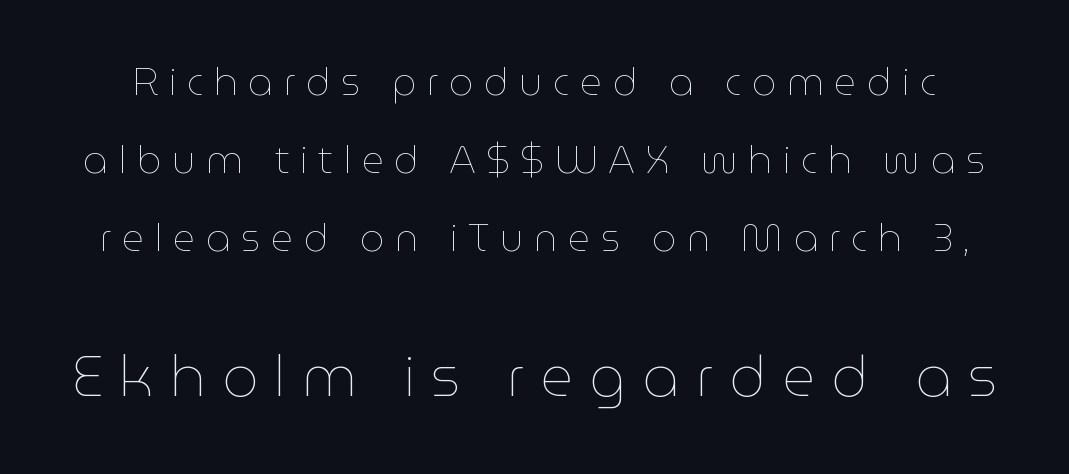
Q: Is the text bold? A: No.
Q: Is the text italic (slanted)? A: No, it is upright.
Q: Is the text underlined? A: No.
Q: Is the spacing between letters normal or unusually wide? A: Unusually wide.
Q: Is the spacing between lines tight, normal or loose? A: Loose.
Q: Which block of text is set in a larger size, the first (top) or the second (bottom)? A: The second (bottom) one.
Q: Width (condensed, normal, or wide)? A: Normal.
Q: Stroke contrast? A: Low.
Q: x-height? A: Medium.
Q: Monospaced? A: No.
